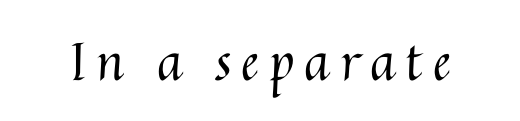
{"bold": "no", "weight": "regular", "width": "normal", "stroke_contrast": "medium", "x_height": "medium", "monospaced": "no", "underline": "no", "glyph_px": 52}
